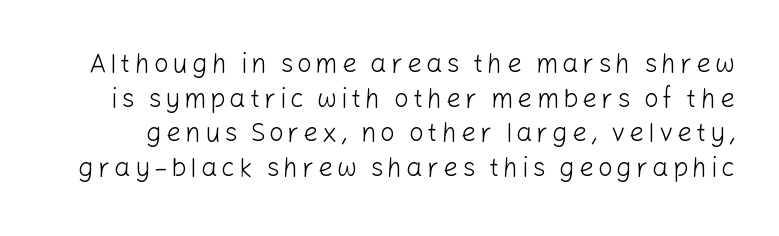
The image shows 26 px text type, upright; set normal line spacing (1.33x), not underlined.
